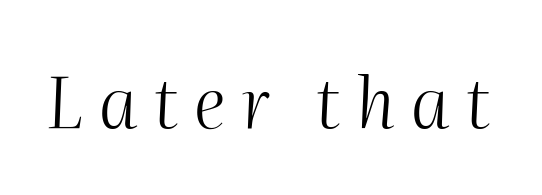
{"italic": "yes", "lean": "right", "slant_degrees": 2, "bold": "no", "weight": "light", "width": "normal", "stroke_contrast": "medium", "x_height": "medium", "monospaced": "no", "underline": "no", "letter_spacing": "wide", "letter_spacing_em": 0.22, "glyph_px": 70}
